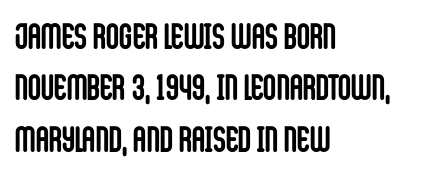
The image shows 36 px semibold, condensed sans-serif type, upright; set left-aligned, normal line spacing (1.43x), normal letter spacing, not underlined; low stroke contrast and a large x-height.
